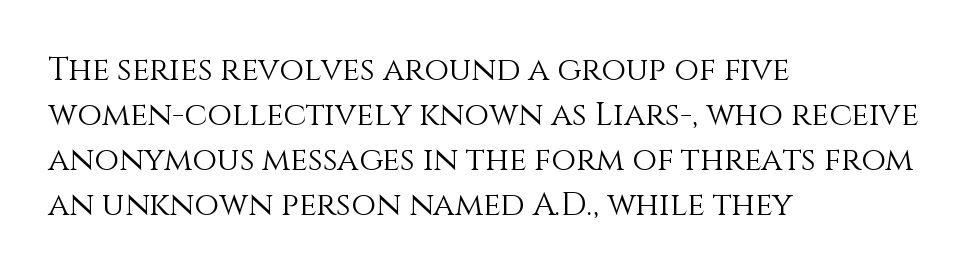
The image shows 32 px light type, upright; set left-aligned, normal line spacing (1.41x), normal letter spacing, not underlined; medium stroke contrast and a large x-height.
